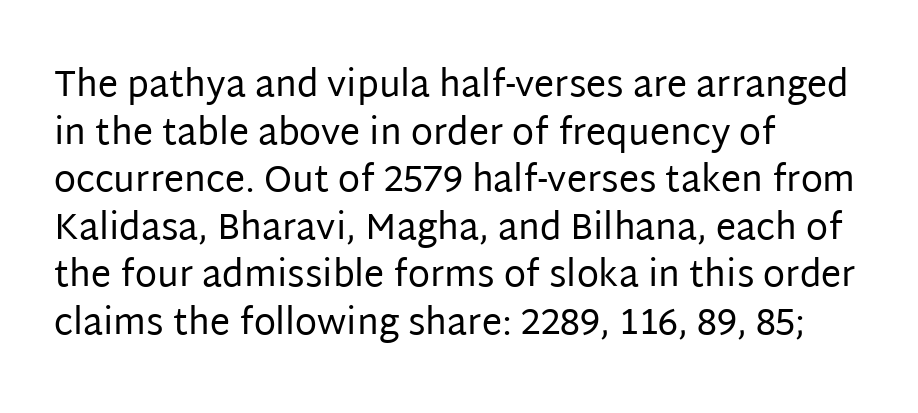
The image shows 36 px regular-weight sans-serif type, upright; set left-aligned, normal line spacing (1.32x), normal letter spacing, not underlined; low stroke contrast and a large x-height.
